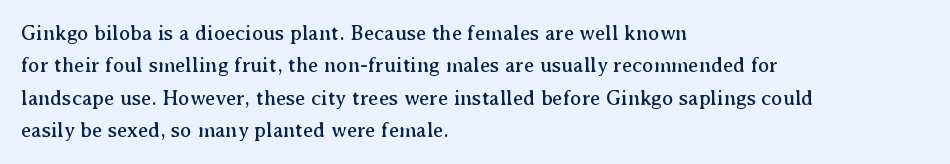
{"italic": "no", "underline": "no", "align": "left", "line_spacing": "normal", "line_spacing_ratio": 1.54, "letter_spacing": "normal", "letter_spacing_em": 0.0, "glyph_px": 21}
